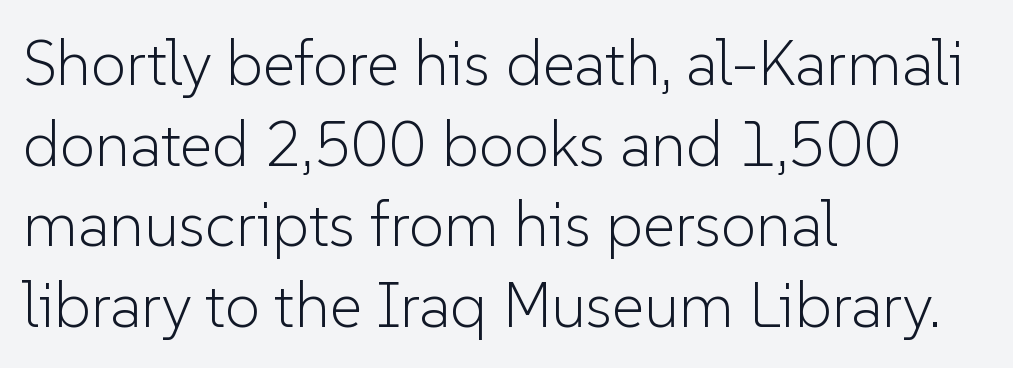
{"serif": "no", "italic": "no", "bold": "no", "weight": "light", "width": "normal", "stroke_contrast": "low", "x_height": "medium", "monospaced": "no", "underline": "no", "align": "left", "line_spacing": "normal", "line_spacing_ratio": 1.28, "letter_spacing": "normal", "letter_spacing_em": 0.0, "glyph_px": 63}
